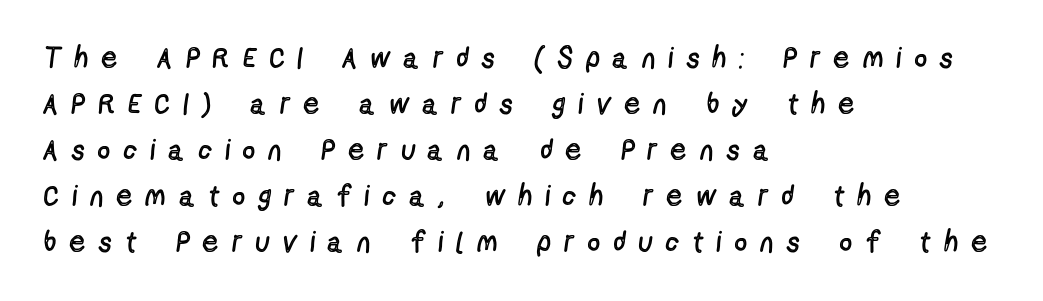
The image shows 29 px regular-weight, condensed sans-serif type; set left-aligned, normal line spacing (1.59x), unusually wide letter spacing (+0.5 em), not underlined; a medium x-height.
